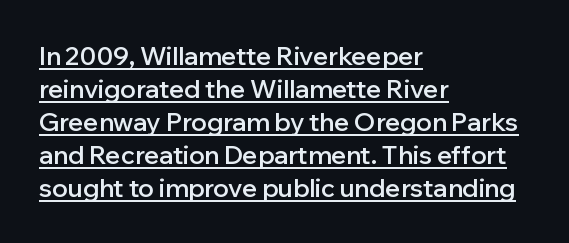
The line-height multiplier appears to be the usual default. A classic flush-left, rag-right setting is used for this passage. This sample uses plain, unmodified letter spacing. A fair bit of extra ink — the face is semibold, not bold. Decoration check: the copy is underlined.
